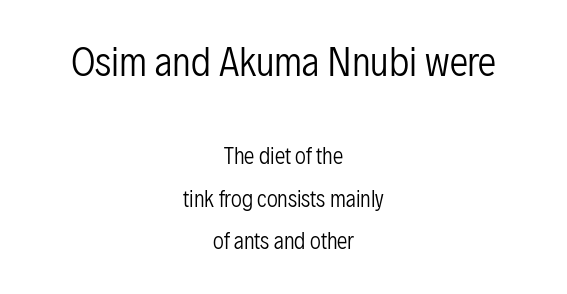
{"serif": "no", "italic": "no", "bold": "no", "weight": "regular", "width": "condensed", "stroke_contrast": "low", "x_height": "medium", "monospaced": "no", "underline": "no", "align": "center", "line_spacing": "loose", "line_spacing_ratio": 2.02, "letter_spacing": "normal", "letter_spacing_em": 0.0, "larger_block": "first", "size_ratio": 1.76, "glyph_px": 37}
